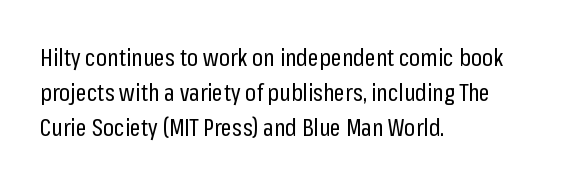
The image shows 24 px text type, upright; set left-aligned, normal line spacing (1.46x), normal letter spacing, not underlined.
